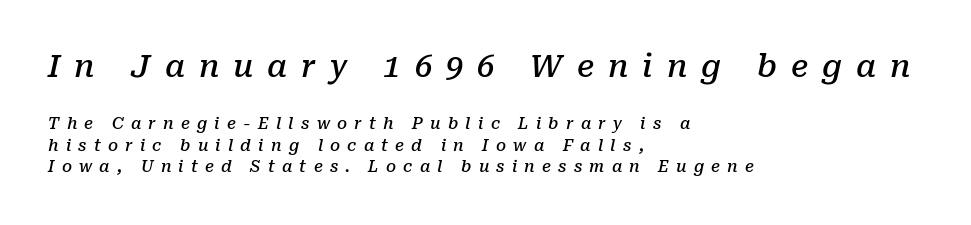
Examine the stroke ends and you'll spot serifs. Descenders are the only things crossing below the line. Look at the tracking — it's clearly loosened, letters drifting apart. In terms of leading, this rendering sits right in the middle. You get the large type first, then a drop to smaller type.
